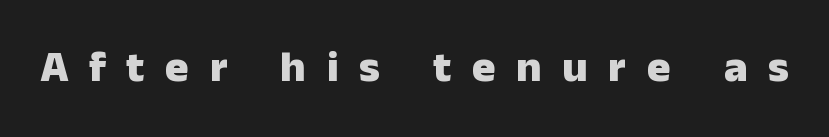
The image shows 44 px heavy sans-serif type, upright; set unusually wide letter spacing (+0.47 em), not underlined; low stroke contrast and a medium x-height.
